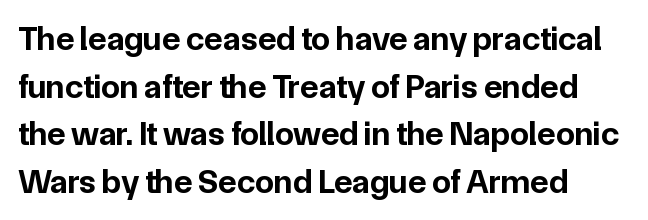
Q: Is the text bold? A: Yes.
Q: Is the text italic (slanted)? A: No, it is upright.
Q: Is the typeface a serif or a sans-serif typeface? A: Sans-serif.
Q: Is the text underlined? A: No.
Q: How is the paragraph aligned? A: Left-aligned.
Q: Is the spacing between letters normal or unusually wide? A: Normal.
Q: Is the spacing between lines tight, normal or loose? A: Normal.
Q: Width (condensed, normal, or wide)? A: Normal.
Q: Stroke contrast? A: Low.
Q: x-height? A: Medium.
Q: Monospaced? A: No.
